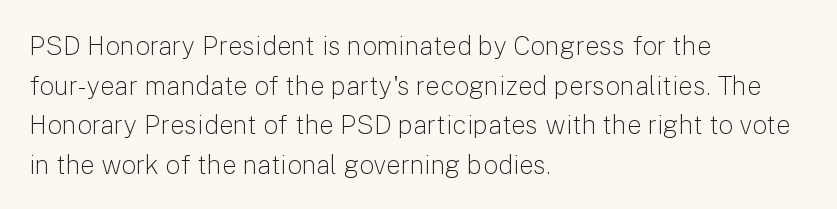
The block of text has a typical density, with ordinary space between rows. The line texture is even and compact thanks to regular tracking. Nothing heavy about these letters — not bold at all. Which margin do the lines hug? The left one — the right edge is uneven.
